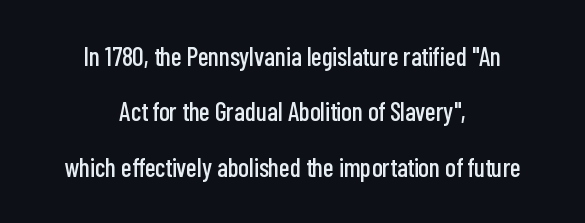
Q: Is the text italic (slanted)? A: No, it is upright.
Q: Is the text underlined? A: No.
Q: How is the paragraph aligned? A: Centered.
Q: Is the spacing between letters normal or unusually wide? A: Normal.
Q: Is the spacing between lines tight, normal or loose? A: Loose.
